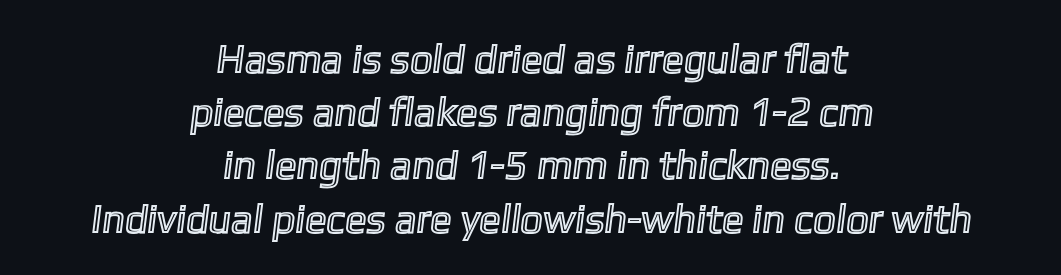
The image shows 40 px text type; set centered, normal line spacing (1.33x), normal letter spacing, not underlined; a medium x-height.
